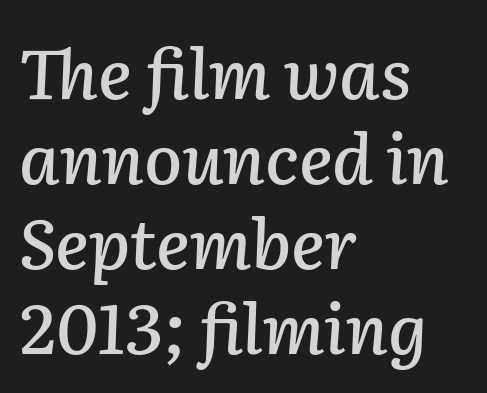
Q: Is the text italic (slanted)? A: Yes, it leans right by about 2 degrees.
Q: Is the text underlined? A: No.
Q: How is the paragraph aligned? A: Left-aligned.
Q: Is the spacing between letters normal or unusually wide? A: Normal.
Q: Width (condensed, normal, or wide)? A: Normal.
Q: Stroke contrast? A: Low.
Q: x-height? A: Medium.
Q: Monospaced? A: No.
